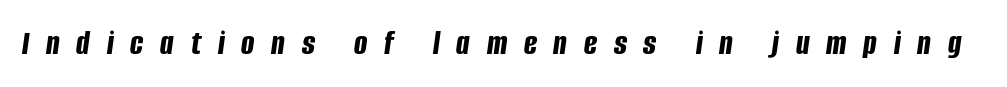
Q: Is the text bold? A: Yes.
Q: Is the text italic (slanted)? A: Yes, it leans right by about 8 degrees.
Q: Is the text underlined? A: No.
Q: Is the spacing between letters normal or unusually wide? A: Unusually wide.
Q: Width (condensed, normal, or wide)? A: Condensed.
Q: Stroke contrast? A: Low.
Q: x-height? A: Large.
Q: Monospaced? A: No.
